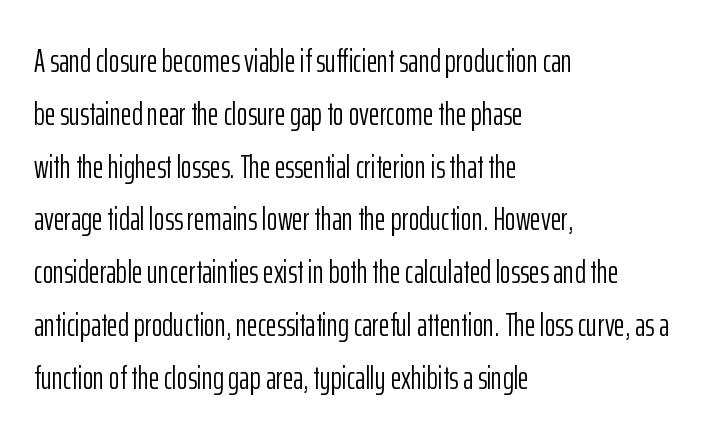
{"serif": "no", "italic": "no", "bold": "no", "weight": "light", "width": "condensed", "stroke_contrast": "low", "x_height": "medium", "monospaced": "no", "underline": "no", "align": "left", "line_spacing": "normal", "line_spacing_ratio": 1.6, "letter_spacing": "normal", "letter_spacing_em": 0.0, "glyph_px": 33}
